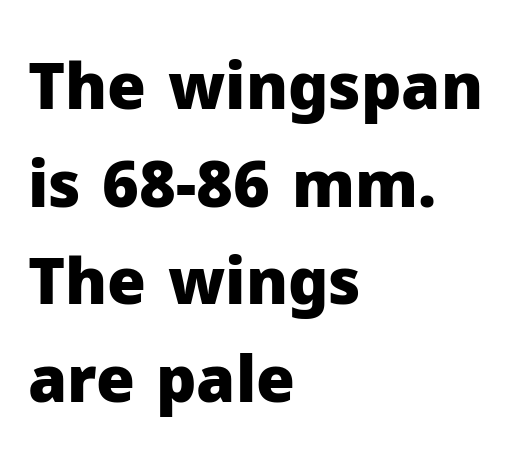
Q: Is the text bold? A: Yes.
Q: Is the text italic (slanted)? A: No, it is upright.
Q: Is the typeface a serif or a sans-serif typeface? A: Sans-serif.
Q: Is the text underlined? A: No.
Q: How is the paragraph aligned? A: Left-aligned.
Q: Is the spacing between letters normal or unusually wide? A: Normal.
Q: Is the spacing between lines tight, normal or loose? A: Normal.
Q: Width (condensed, normal, or wide)? A: Normal.
Q: Stroke contrast? A: Low.
Q: x-height? A: Medium.
Q: Monospaced? A: No.
